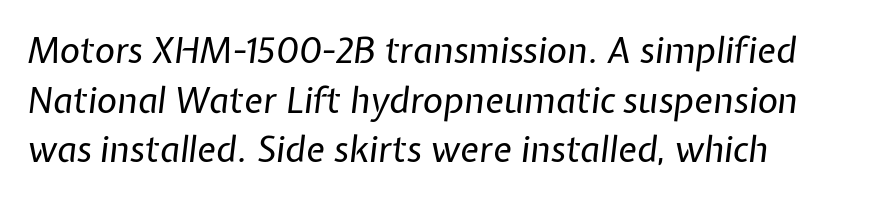
The image shows 35 px regular-weight type, italic (leaning right); set normal line spacing (1.42x), normal letter spacing, not underlined; low stroke contrast and a medium x-height.
